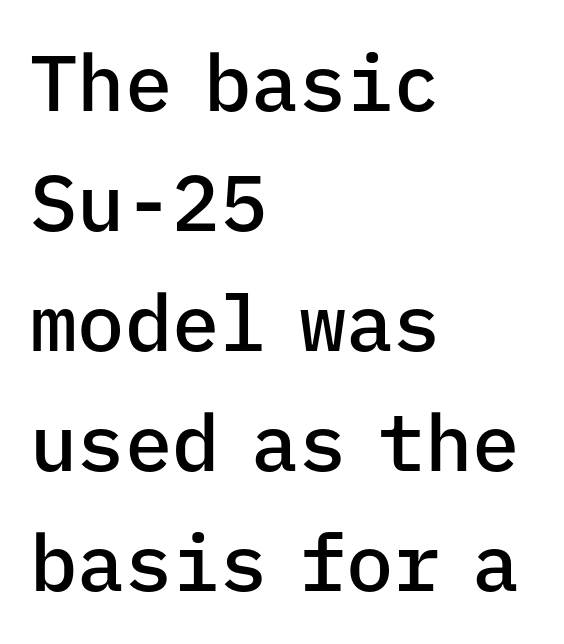
Nothing unusual about the tracking: characters are spaced as the font intends. Is there much room between lines? A standard amount, neither cramped nor airy. A typesetter would mark this as roman, not italic. Every row of glyphs begins at an identical x-position on the left.
